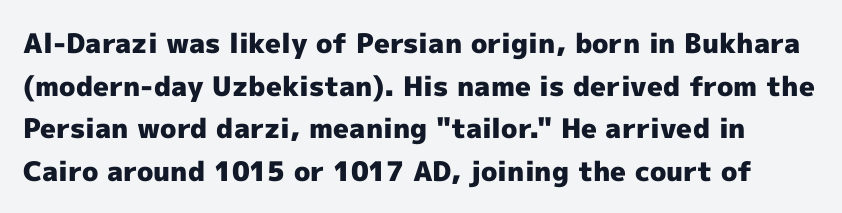
The image shows 27 px bold type, upright; set normal line spacing (1.58x), normal letter spacing, not underlined.
